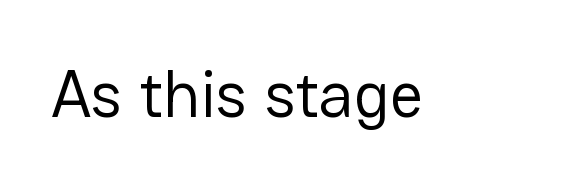
Stroke terminals: plain, sans-serif. Does the lettering tilt? It doesn't — this is upright. What stands out about the letter spacing? Nothing — it is the standard amount. The specimen omits any rule beneath the text block's lines.
